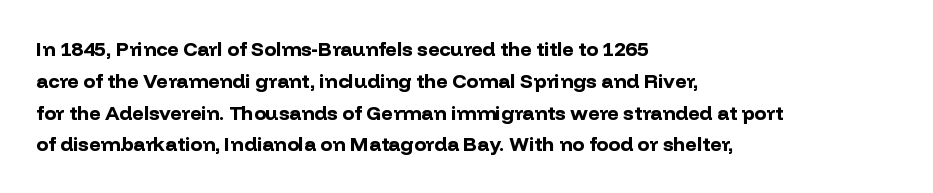
Upright lettering throughout. The foot of each line stays bare and open. Line spacing here is normal. The letters sit at their default tracking, neither squeezed nor spread. The setting favours the left margin, as ordinary paragraphs usually do. These words are printed bold, with thick strokes throughout.
